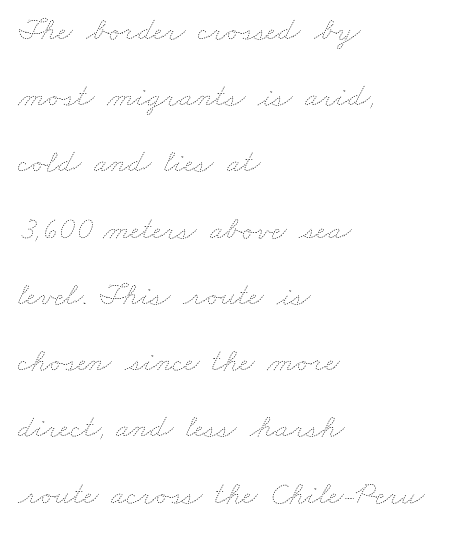
Q: Is the text bold? A: No.
Q: Is the text underlined? A: No.
Q: How is the paragraph aligned? A: Left-aligned.
Q: Is the spacing between letters normal or unusually wide? A: Normal.
Q: Is the spacing between lines tight, normal or loose? A: Loose.
Q: Width (condensed, normal, or wide)? A: Wide.
Q: Stroke contrast? A: Low.
Q: x-height? A: Small.
Q: Monospaced? A: No.
